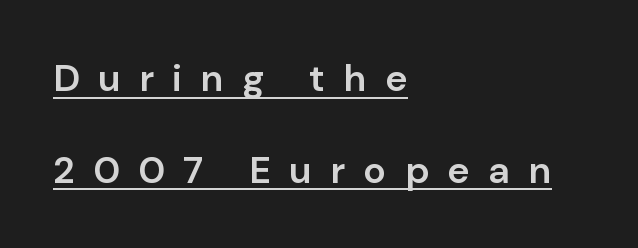
Stroke terminals: plain, sans-serif. Looks like regular typesetting: each glyph gets only the width it needs. This sample uses an upright cut, with every glyph sitting square on the baseline. Set as a demibold, roughly 600 on the weight scale. Words appear elongated and porous because spacing is wide. Vertically, the passage feels expansive, rows floating well apart.
